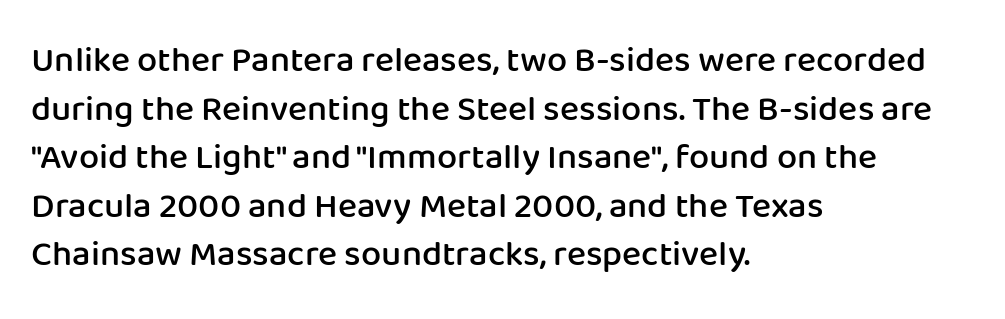
{"serif": "no", "italic": "no", "bold": "semi", "weight": "semibold", "width": "normal", "stroke_contrast": "low", "x_height": "medium", "monospaced": "no", "underline": "no", "align": "left", "line_spacing": "normal", "line_spacing_ratio": 1.35, "letter_spacing": "normal", "letter_spacing_em": 0.0, "glyph_px": 36}
